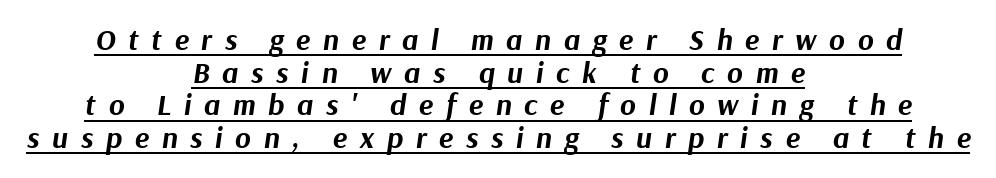
{"italic": "yes", "lean": "right", "slant_degrees": 9, "bold": "yes", "weight": "bold", "width": "normal", "stroke_contrast": "medium", "x_height": "medium", "monospaced": "no", "underline": "yes", "align": "center", "line_spacing": "tight", "line_spacing_ratio": 1.09, "letter_spacing": "wide", "letter_spacing_em": 0.42, "glyph_px": 30}
